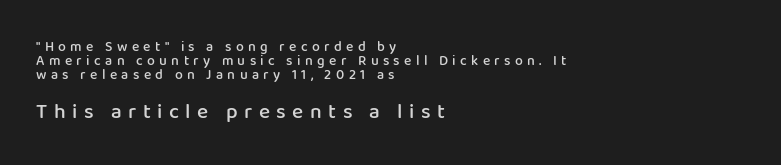
{"italic": "no", "bold": "semi", "underline": "no", "align": "left", "line_spacing": "tight", "line_spacing_ratio": 1.0, "letter_spacing": "wide", "letter_spacing_em": 0.31, "larger_block": "second", "size_ratio": 1.5, "glyph_px": 21}
